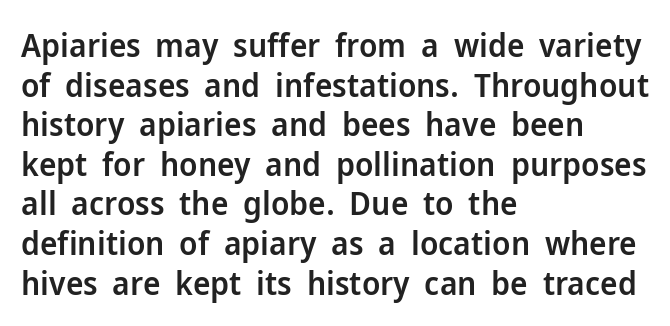
Q: Is the text bold? A: Semi-bold.
Q: Is the text italic (slanted)? A: No, it is upright.
Q: Is the typeface a serif or a sans-serif typeface? A: Sans-serif.
Q: Is the text underlined? A: No.
Q: How is the paragraph aligned? A: Left-aligned.
Q: Is the spacing between letters normal or unusually wide? A: Normal.
Q: Width (condensed, normal, or wide)? A: Normal.
Q: Stroke contrast? A: Low.
Q: x-height? A: Medium.
Q: Monospaced? A: No.
